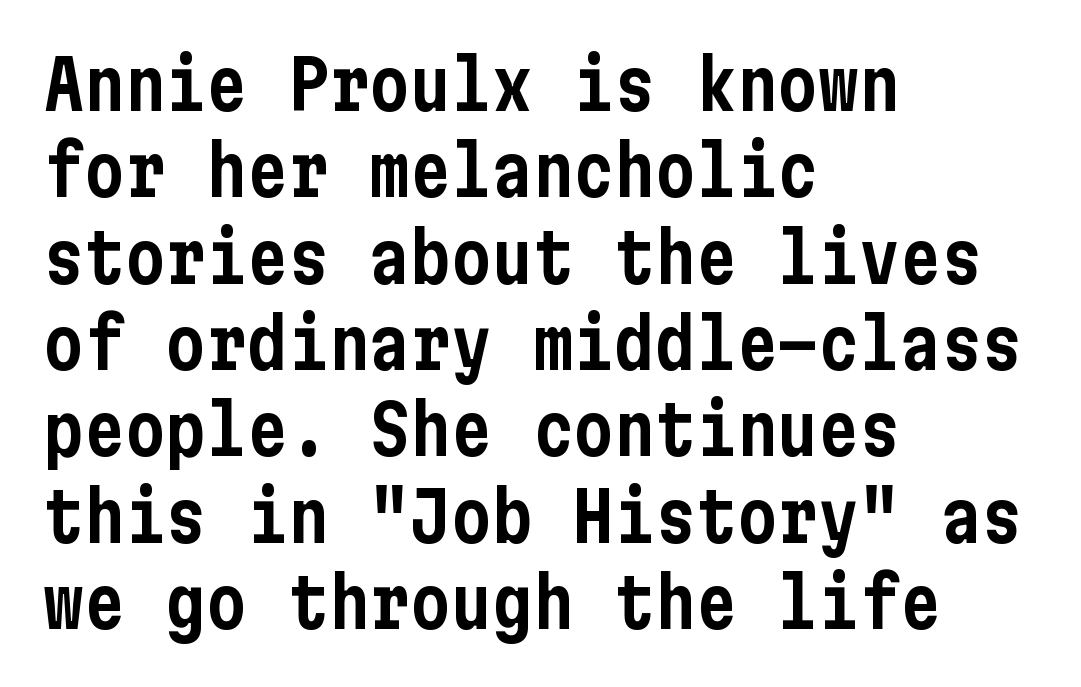
The image shows 68 px condensed sans-serif type, upright; set left-aligned, normal line spacing (1.27x), normal letter spacing, not underlined; low stroke contrast and a medium x-height.
